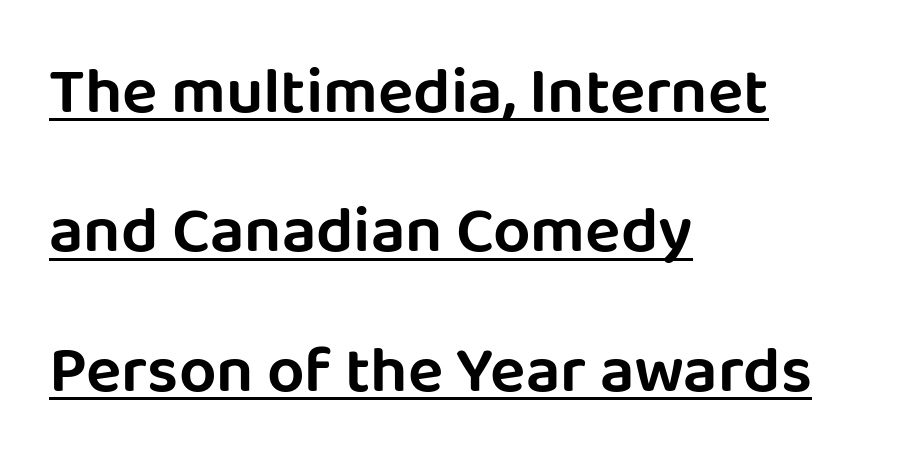
Q: Is the text italic (slanted)? A: No, it is upright.
Q: Is the typeface a serif or a sans-serif typeface? A: Sans-serif.
Q: Is the text underlined? A: Yes.
Q: How is the paragraph aligned? A: Left-aligned.
Q: Is the spacing between letters normal or unusually wide? A: Normal.
Q: Is the spacing between lines tight, normal or loose? A: Loose.
Q: Width (condensed, normal, or wide)? A: Normal.
Q: Stroke contrast? A: Low.
Q: x-height? A: Large.
Q: Monospaced? A: No.
